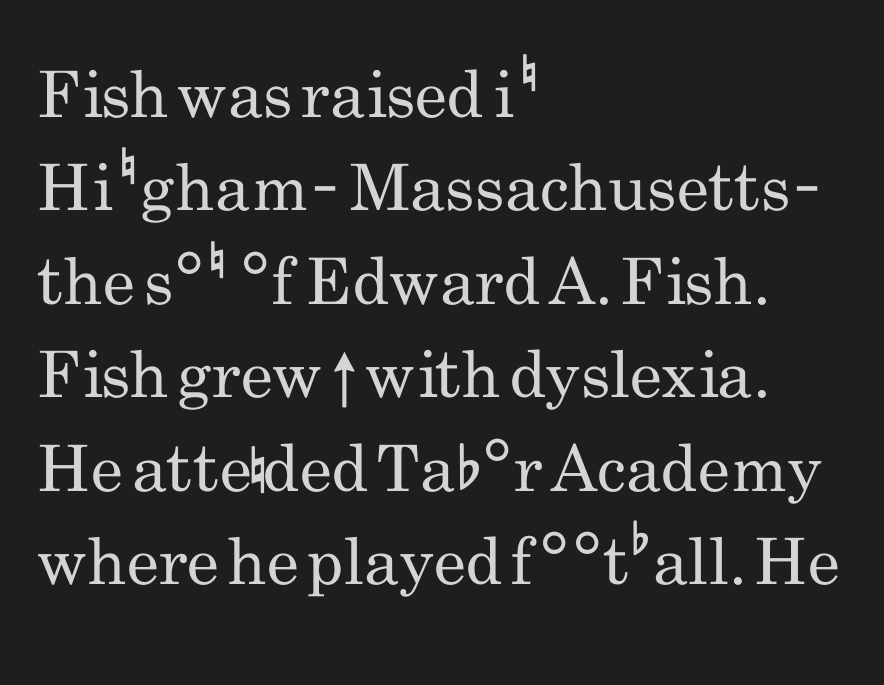
The image shows 64 px regular-weight, condensed sans-serif type, upright; set left-aligned, normal line spacing (1.46x), normal letter spacing, not underlined; low stroke contrast and a small x-height.
